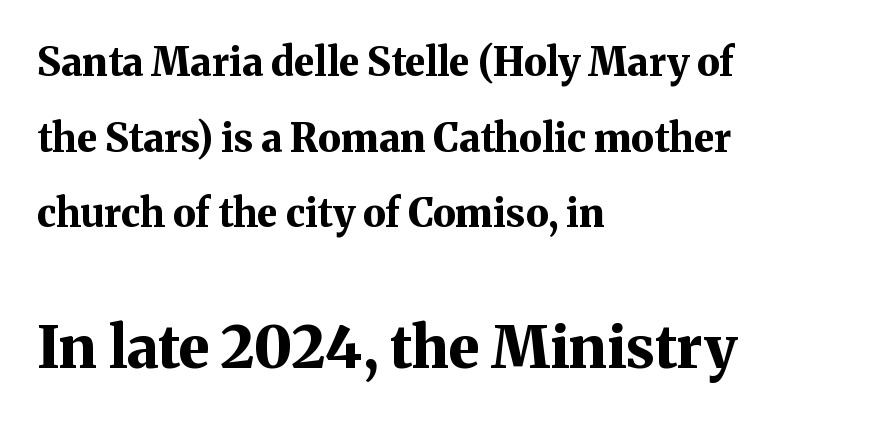
Font category for this specimen: serif. Which margin do the lines hug? The left one — the right edge is uneven. These lines carry a lot of weight — the face is fully bold. The rendering keeps characters at their native spacing. Students, observe: this is what heavily led, spacious text looks like. These lines are rendered in a variable-pitch font.
